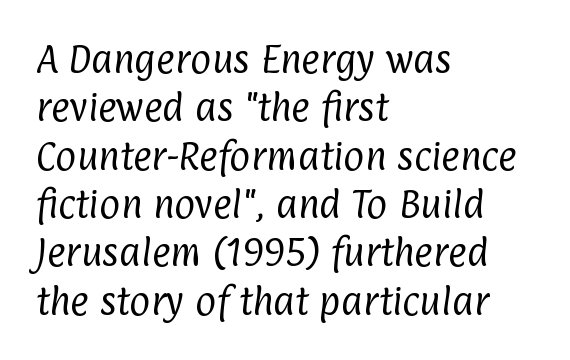
The image shows 32 px regular-weight, condensed sans-serif type; set left-aligned, normal line spacing (1.51x), normal letter spacing, not underlined; low stroke contrast and a medium x-height.
